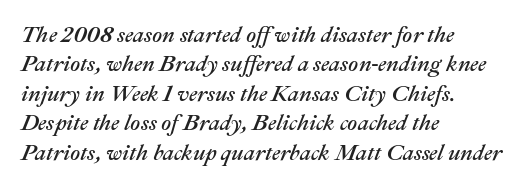
Q: Is the text italic (slanted)? A: Yes, it leans right by about 22 degrees.
Q: Is the text underlined? A: No.
Q: How is the paragraph aligned? A: Left-aligned.
Q: Is the spacing between letters normal or unusually wide? A: Normal.
Q: Is the spacing between lines tight, normal or loose? A: Normal.
